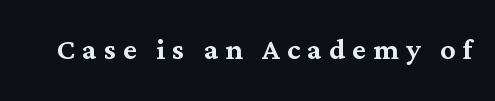
Proportional: the letters do not fall into vertical columns. Observe the serifs anchoring each vertical stroke in this sample. Quick note: underline off. Ordinary non-slanted type is in use.
